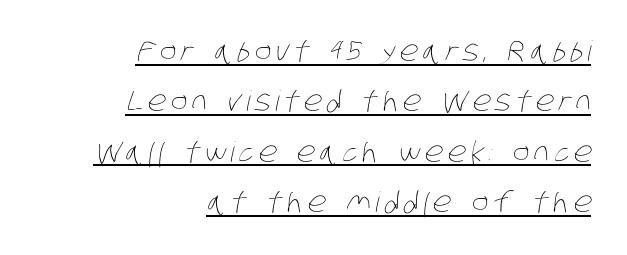
Q: Is the text bold? A: No.
Q: Is the text underlined? A: Yes.
Q: How is the paragraph aligned? A: Right-aligned.
Q: Width (condensed, normal, or wide)? A: Condensed.
Q: Stroke contrast? A: Low.
Q: x-height? A: Large.
Q: Monospaced? A: No.
